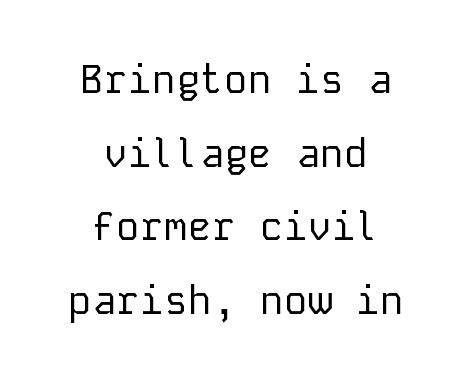
{"serif": "no", "italic": "no", "bold": "no", "weight": "regular", "width": "normal", "stroke_contrast": "low", "x_height": "medium", "monospaced": "yes", "underline": "no", "align": "center", "line_spacing_ratio": 1.84, "letter_spacing": "normal", "letter_spacing_em": 0.0, "glyph_px": 40}
